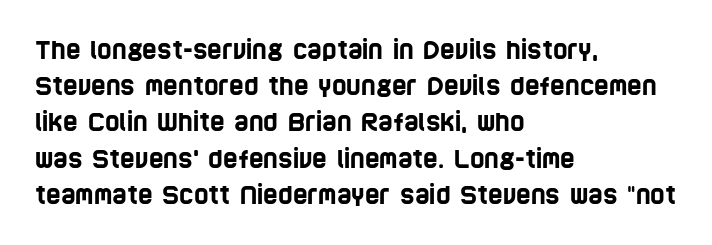
The face used here is rendered with its standard letterfit. Regarding leading, the lines here are spaced in the standard way. Visually the block forms a straight wall on the left and a jagged coastline on the right. The words here are not underlined.
